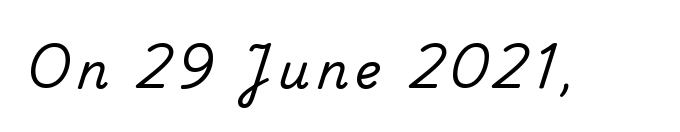
Q: Is the text italic (slanted)? A: Yes.
Q: Is the typeface a serif or a sans-serif typeface? A: Serif.
Q: Is the text underlined? A: No.
Q: Width (condensed, normal, or wide)? A: Normal.
Q: Stroke contrast? A: Medium.
Q: x-height? A: Small.
Q: Monospaced? A: No.
